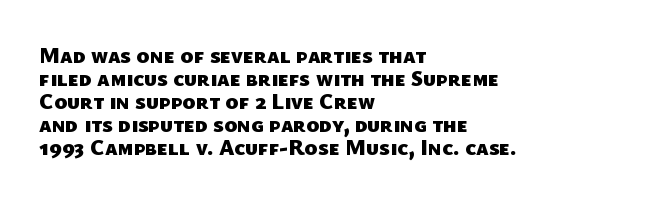
The image shows 22 px bold type; set left-aligned, tight line spacing (1.05x), normal letter spacing, not underlined.
